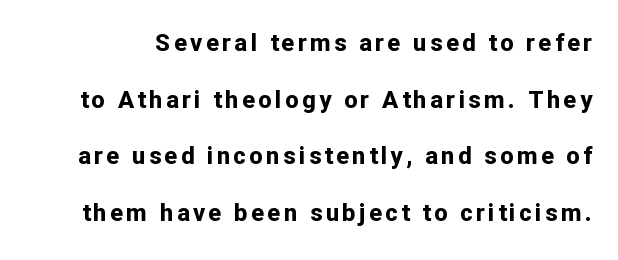
Is the type bold? Yes — the strokes are clearly thick and heavy. The line-height multiplier appears high, well above default. The lettering stays uniformly vertical, giving the passage a roman look. The strip under each line holds only bare page.
